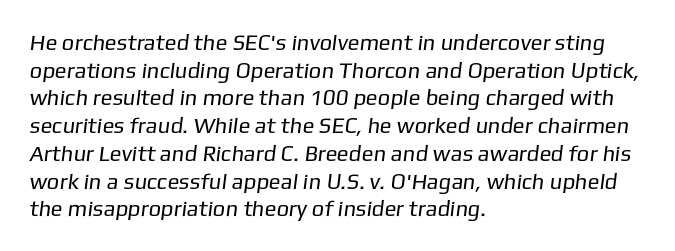
Q: Is the text bold? A: No.
Q: Is the text underlined? A: No.
Q: How is the paragraph aligned? A: Left-aligned.
Q: Is the spacing between letters normal or unusually wide? A: Normal.
Q: Is the spacing between lines tight, normal or loose? A: Normal.
